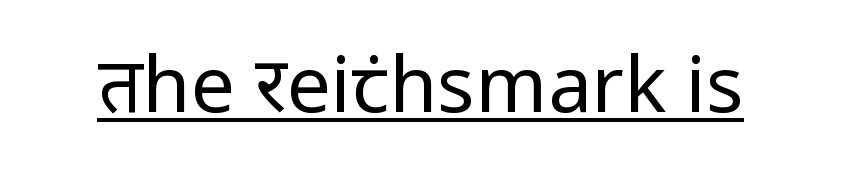
The image shows 78 px regular-weight, condensed sans-serif type, upright; set normal letter spacing, underlined; low stroke contrast and a large x-height.
